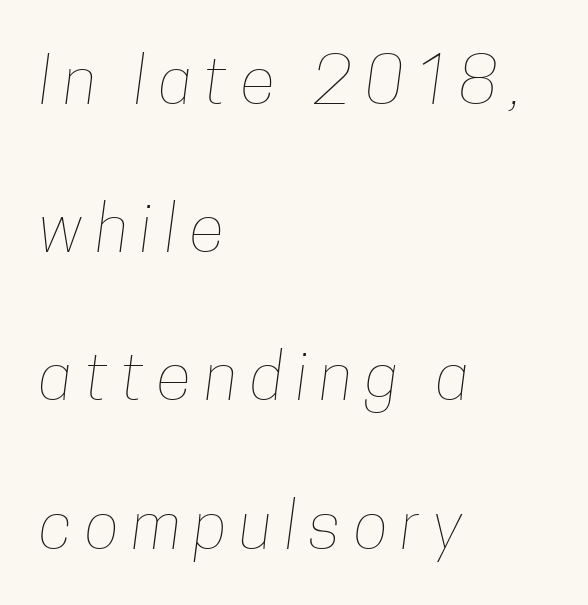
The image shows 65 px thin, condensed type; set left-aligned, loose line spacing (2.28x), unusually wide letter spacing (+0.2 em), not underlined; low stroke contrast and a medium x-height.
